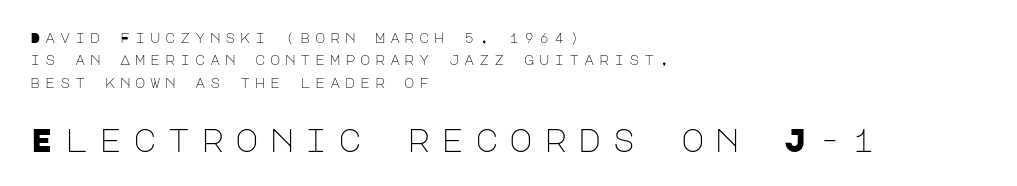
The words here are not underlined. How are the letters spaced? Widely, with obvious added tracking. Designer's note — italics off, roman on. The composition opens small and finishes big.
